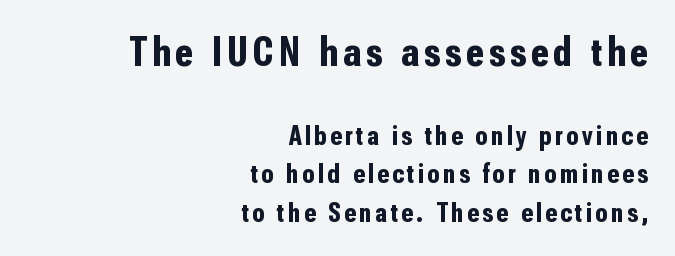
The image shows 42 px bold, condensed sans-serif type, upright; set right-aligned, normal line spacing (1.38x), not underlined; the first (top) block is 1.5x larger; low stroke contrast and a medium x-height.
